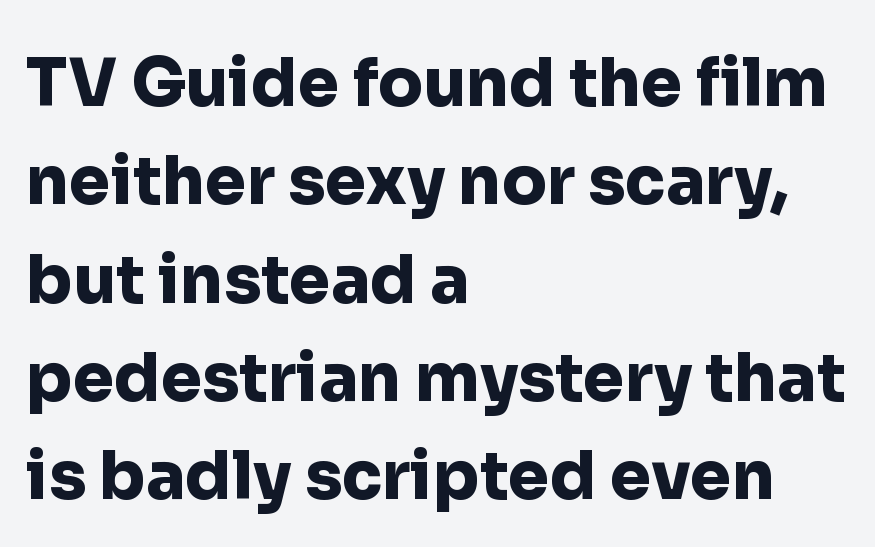
The image shows 66 px heavy sans-serif type, upright; set left-aligned, normal line spacing (1.49x), normal letter spacing, not underlined; low stroke contrast and a medium x-height.
